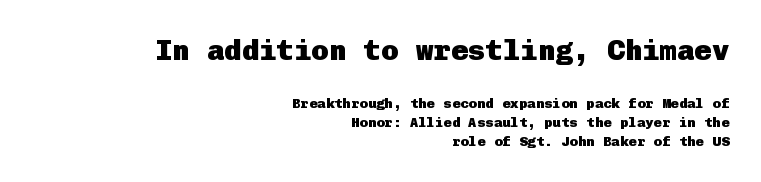
{"serif": "no", "italic": "no", "bold": "yes", "weight": "heavy", "width": "normal", "stroke_contrast": "low", "x_height": "medium", "underline": "no", "align": "right", "line_spacing": "normal", "line_spacing_ratio": 1.34, "letter_spacing": "normal", "letter_spacing_em": 0.0, "larger_block": "first", "size_ratio": 2.07, "glyph_px": 29}
